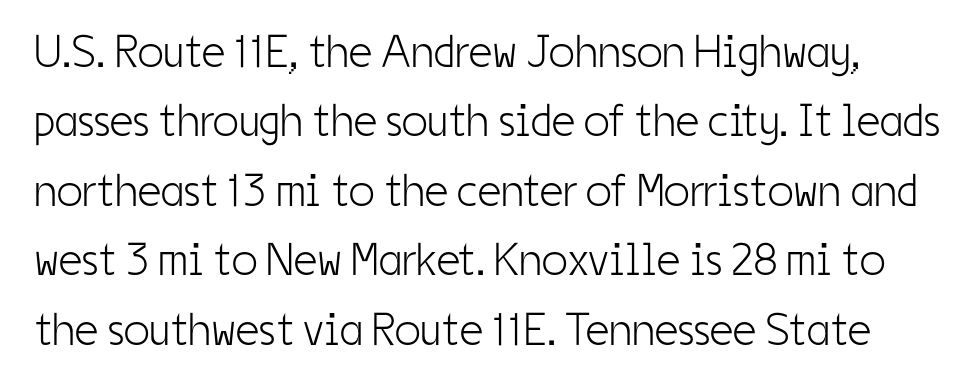
Stems here are at most as thick as an everyday book face. You could not count columns in this text — the font is proportionally spaced. Just letters on the line, the space beneath them empty. Serif or sans? Sans — the stroke terminals are bare.
